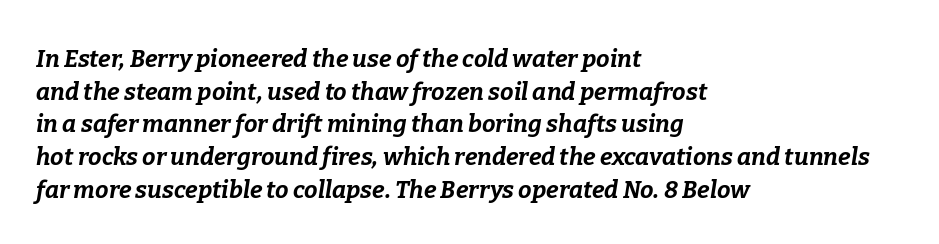
Q: Is the text bold? A: Yes.
Q: Is the text italic (slanted)? A: Yes, it leans right by about 9 degrees.
Q: Is the text underlined? A: No.
Q: How is the paragraph aligned? A: Left-aligned.
Q: Is the spacing between letters normal or unusually wide? A: Normal.
Q: Is the spacing between lines tight, normal or loose? A: Normal.
